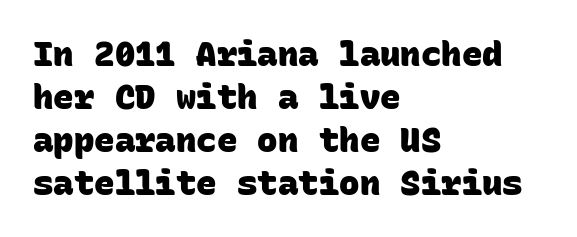
Q: Is the text bold? A: Yes.
Q: Is the typeface a serif or a sans-serif typeface? A: Sans-serif.
Q: Is the text underlined? A: No.
Q: How is the paragraph aligned? A: Left-aligned.
Q: Is the spacing between letters normal or unusually wide? A: Normal.
Q: Is the spacing between lines tight, normal or loose? A: Normal.
Q: Width (condensed, normal, or wide)? A: Normal.
Q: Stroke contrast? A: Low.
Q: x-height? A: Large.
Q: Monospaced? A: Yes.
